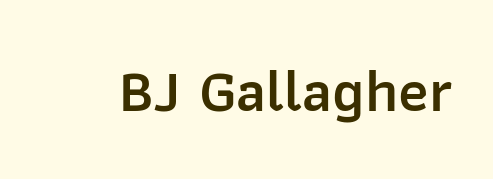
Q: Is the text bold? A: Semi-bold.
Q: Is the text italic (slanted)? A: No, it is upright.
Q: Is the typeface a serif or a sans-serif typeface? A: Sans-serif.
Q: Is the text underlined? A: No.
Q: Is the spacing between letters normal or unusually wide? A: Normal.
Q: Width (condensed, normal, or wide)? A: Normal.
Q: Stroke contrast? A: Low.
Q: x-height? A: Medium.
Q: Monospaced? A: No.
